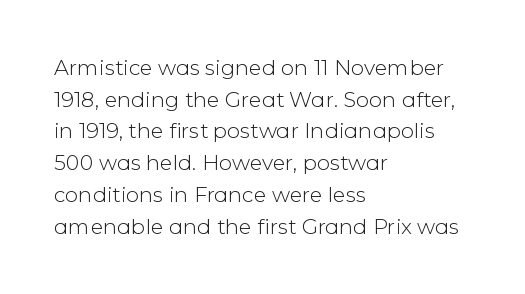
{"italic": "no", "bold": "no", "underline": "no", "align": "left", "line_spacing": "normal", "line_spacing_ratio": 1.51, "letter_spacing": "normal", "letter_spacing_em": 0.0, "glyph_px": 21}
